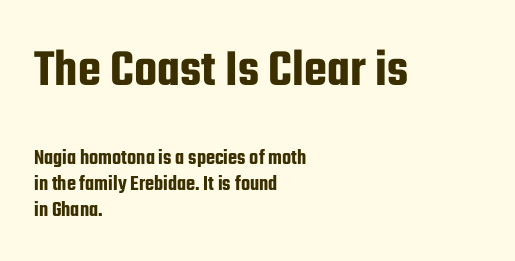
{"serif": "no", "italic": "no", "width": "condensed", "stroke_contrast": "low", "x_height": "medium", "monospaced": "no", "underline": "no", "align": "left", "line_spacing": "normal", "line_spacing_ratio": 1.25, "letter_spacing": "normal", "letter_spacing_em": 0.0, "larger_block": "first", "size_ratio": 2.52, "glyph_px": 53}
